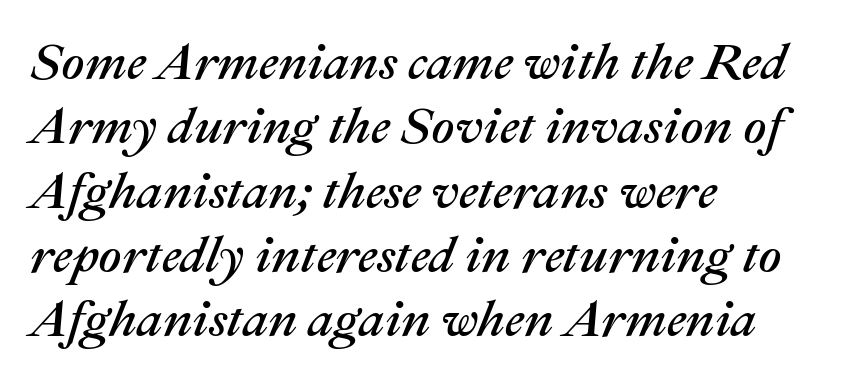
The image shows 51 px text type, italic (leaning right); set left-aligned, normal line spacing (1.26x), normal letter spacing, not underlined; medium stroke contrast and a medium x-height.
